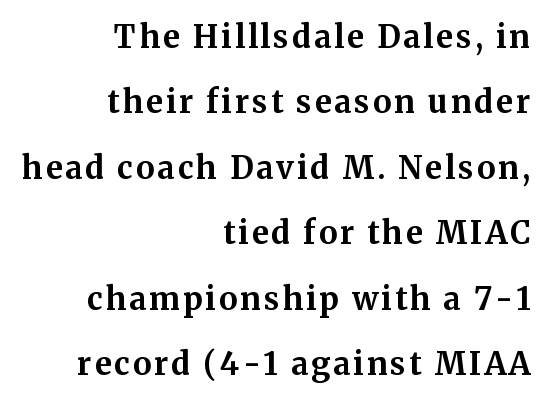
{"serif": "yes", "italic": "no", "bold": "yes", "weight": "bold", "width": "normal", "stroke_contrast": "medium", "x_height": "medium", "monospaced": "no", "underline": "no", "align": "right", "line_spacing": "loose", "line_spacing_ratio": 2.11, "glyph_px": 31}
